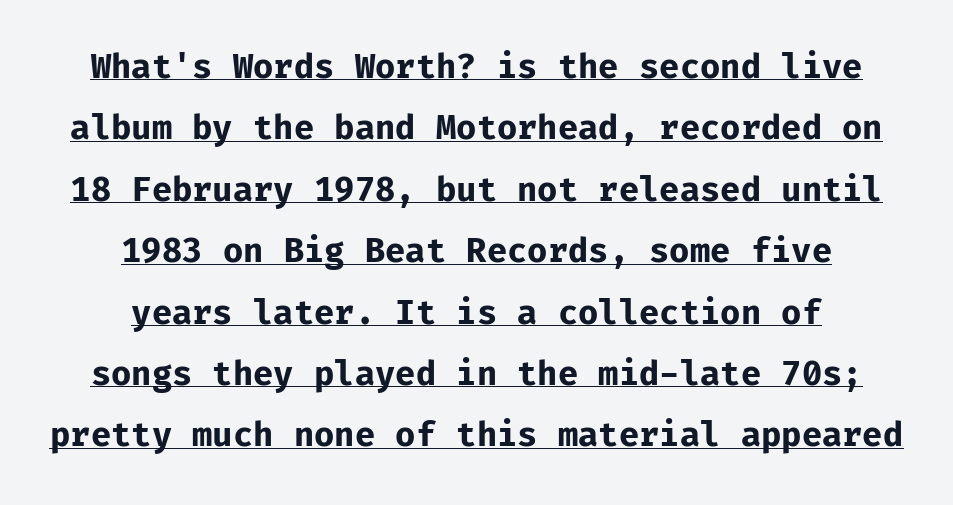
{"serif": "no", "italic": "no", "bold": "yes", "weight": "bold", "width": "normal", "stroke_contrast": "low", "x_height": "medium", "underline": "yes", "align": "center", "line_spacing_ratio": 1.86, "letter_spacing": "normal", "letter_spacing_em": 0.0, "glyph_px": 33}
